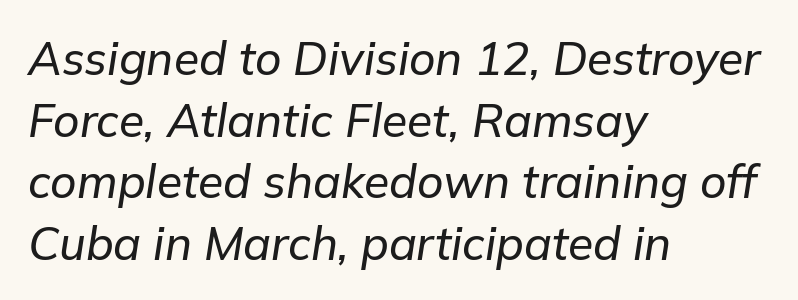
Q: Is the text italic (slanted)? A: Yes, it leans right by about 9 degrees.
Q: Is the text underlined? A: No.
Q: How is the paragraph aligned? A: Left-aligned.
Q: Is the spacing between letters normal or unusually wide? A: Normal.
Q: Is the spacing between lines tight, normal or loose? A: Normal.
Q: Width (condensed, normal, or wide)? A: Normal.
Q: Stroke contrast? A: Low.
Q: x-height? A: Medium.
Q: Monospaced? A: No.
